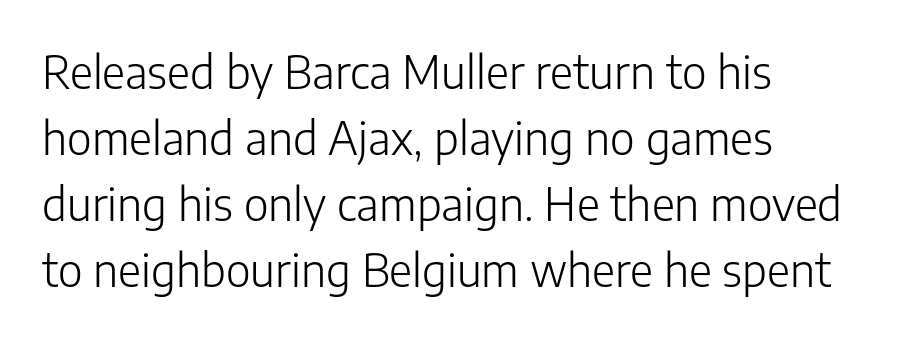
Q: Is the text bold? A: No.
Q: Is the text italic (slanted)? A: No, it is upright.
Q: Is the typeface a serif or a sans-serif typeface? A: Sans-serif.
Q: Is the text underlined? A: No.
Q: How is the paragraph aligned? A: Left-aligned.
Q: Is the spacing between letters normal or unusually wide? A: Normal.
Q: Is the spacing between lines tight, normal or loose? A: Normal.
Q: Width (condensed, normal, or wide)? A: Normal.
Q: Stroke contrast? A: Low.
Q: x-height? A: Medium.
Q: Monospaced? A: No.
